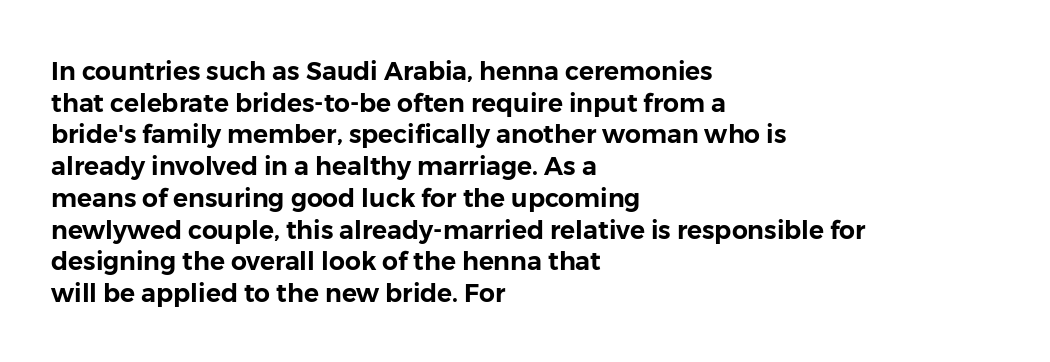
The rows are spaced the way most documents space them. No extra tracking has been applied to these lines. Which margin do the lines hug? The left one — the right edge is uneven. The gap between lines stays unmarked. If you drew a line through each stem, it would be perfectly vertical.
